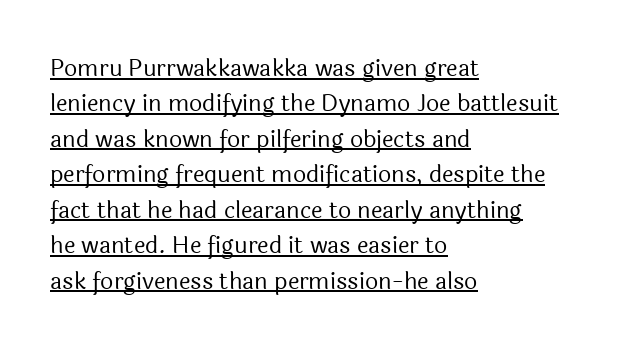
Line beginnings align vertically; line endings do not. What's the leading like? Ordinary, nothing unusual. No letter is thick-stroked: the sample isn't bold. Quick note: not italic, upright. You can see a thin bar hugging the bottom of the glyphs. Compared with typical body copy, the letter spacing here is the same.
